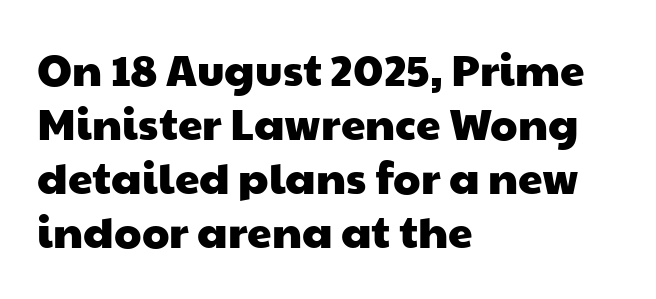
{"serif": "no", "width": "wide", "stroke_contrast": "low", "x_height": "medium", "monospaced": "no", "underline": "no", "align": "left", "line_spacing_ratio": 1.23, "letter_spacing": "normal", "letter_spacing_em": 0.0, "glyph_px": 44}
